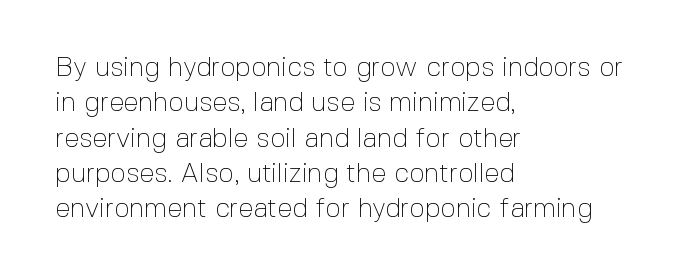
The image shows 27 px text type, upright; set left-aligned, normal line spacing (1.31x), normal letter spacing, not underlined.
